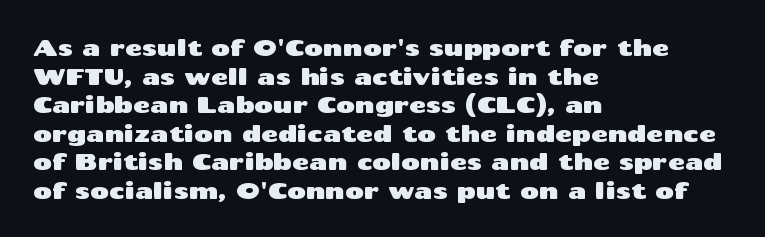
{"italic": "no", "underline": "no", "align": "left", "line_spacing_ratio": 1.24, "letter_spacing": "normal", "letter_spacing_em": 0.0, "glyph_px": 23}
